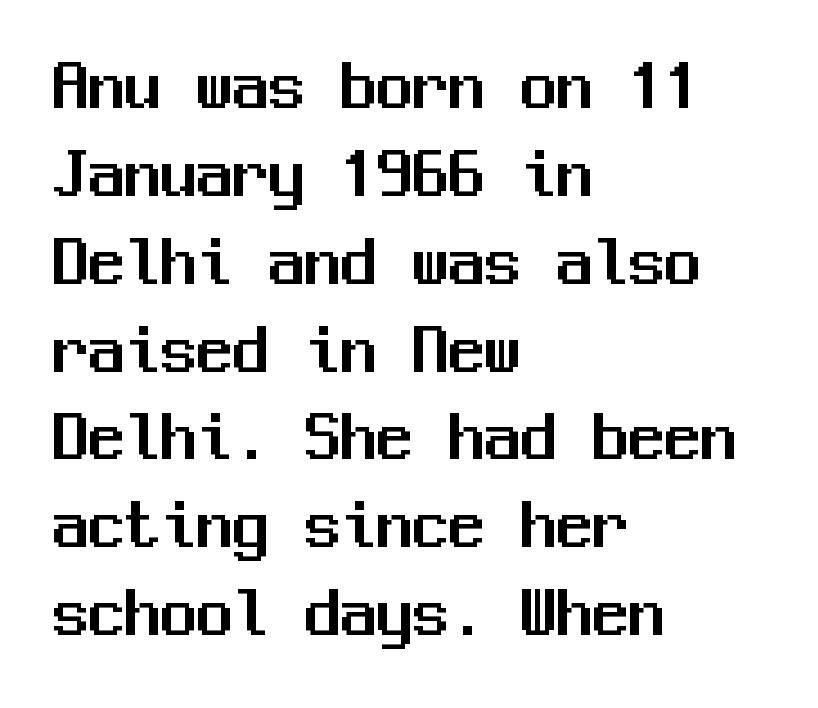
{"serif": "no", "italic": "no", "width": "normal", "stroke_contrast": "medium", "x_height": "medium", "monospaced": "yes", "underline": "no", "align": "left", "line_spacing_ratio": 1.22, "letter_spacing": "normal", "letter_spacing_em": 0.0, "glyph_px": 72}
